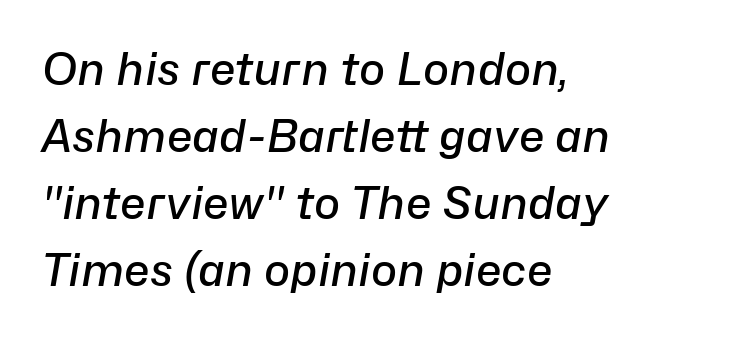
{"italic": "yes", "lean": "right", "slant_degrees": 10, "bold": "semi", "weight": "semibold", "width": "normal", "stroke_contrast": "low", "x_height": "medium", "monospaced": "no", "underline": "no", "align": "left", "line_spacing": "normal", "line_spacing_ratio": 1.52, "letter_spacing": "normal", "letter_spacing_em": 0.0, "glyph_px": 44}
